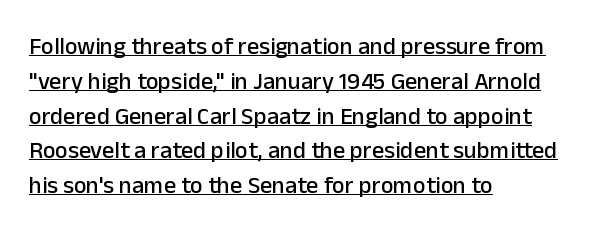
Q: Is the text italic (slanted)? A: No, it is upright.
Q: Is the text underlined? A: Yes.
Q: How is the paragraph aligned? A: Left-aligned.
Q: Is the spacing between letters normal or unusually wide? A: Normal.
Q: Is the spacing between lines tight, normal or loose? A: Normal.
